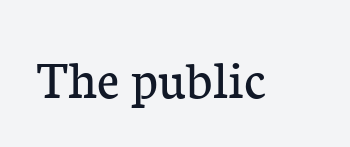
The image shows 56 px regular-weight serif type, upright; set normal letter spacing, not underlined; low stroke contrast and a medium x-height.
